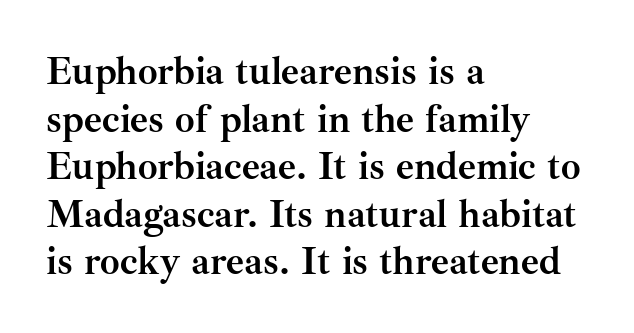
{"serif": "yes", "italic": "no", "bold": "yes", "weight": "semibold", "width": "normal", "stroke_contrast": "medium", "x_height": "small", "monospaced": "no", "underline": "no", "align": "left", "line_spacing_ratio": 1.22, "letter_spacing": "normal", "letter_spacing_em": 0.0, "glyph_px": 39}
